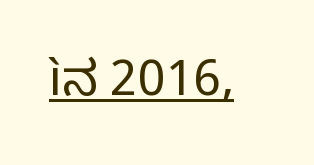
Stroke thickness stays within the range of a standard reading face or lighter. Type style note: lacks serifs. This sample has the flowing, uneven cadence of proportional lettering. This rendering features underlined lettering. You can tell it's not italic because the verticals are truly vertical. The letters sit at their default tracking, neither squeezed nor spread.
